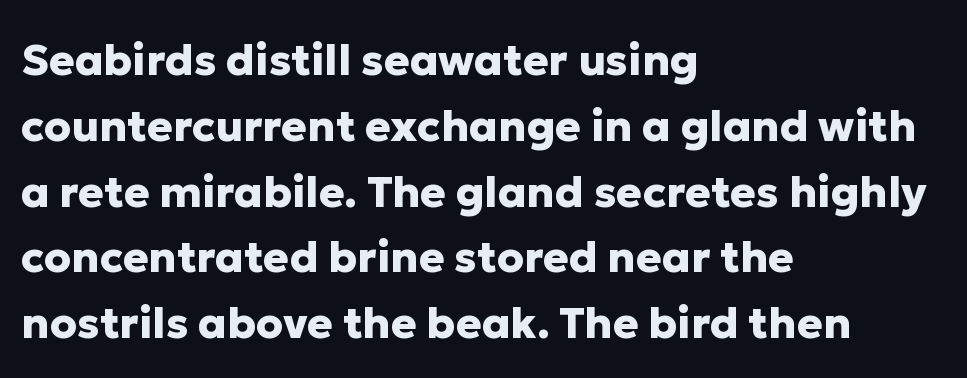
Q: Is the text bold? A: Yes.
Q: Is the text italic (slanted)? A: No, it is upright.
Q: Is the typeface a serif or a sans-serif typeface? A: Sans-serif.
Q: Is the text underlined? A: No.
Q: How is the paragraph aligned? A: Left-aligned.
Q: Is the spacing between letters normal or unusually wide? A: Normal.
Q: Is the spacing between lines tight, normal or loose? A: Normal.
Q: Width (condensed, normal, or wide)? A: Normal.
Q: Stroke contrast? A: Low.
Q: x-height? A: Medium.
Q: Monospaced? A: No.
